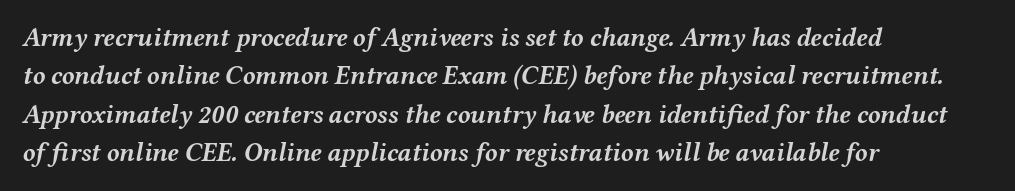
Characters follow at the spacing the type designer built in. Quick note: underline off. Evenly set lines give the paragraph a standard silhouette. Is the type slanted? Yes — the strokes lean at a clear angle.
